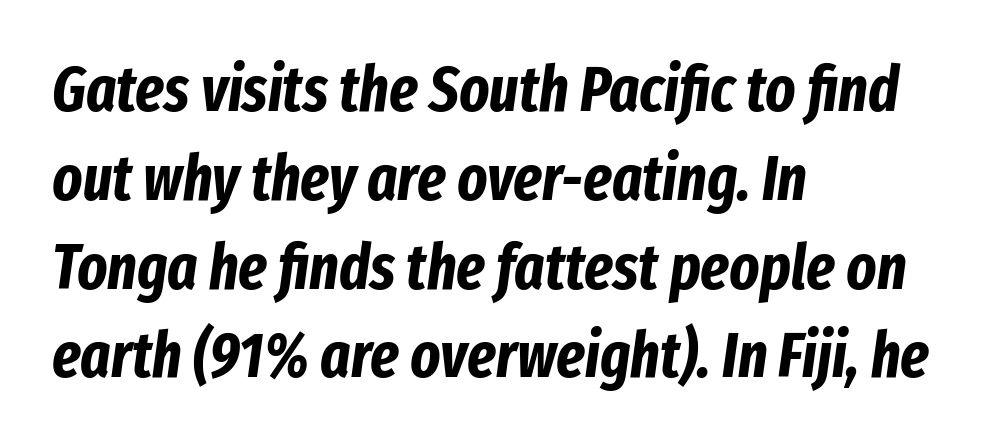
No extra tracking has been applied to these lines. The words here are not underlined. Regarding leading, the lines here are spaced in the standard way. The passage shown is typed in a proportional face where columns would drift.
